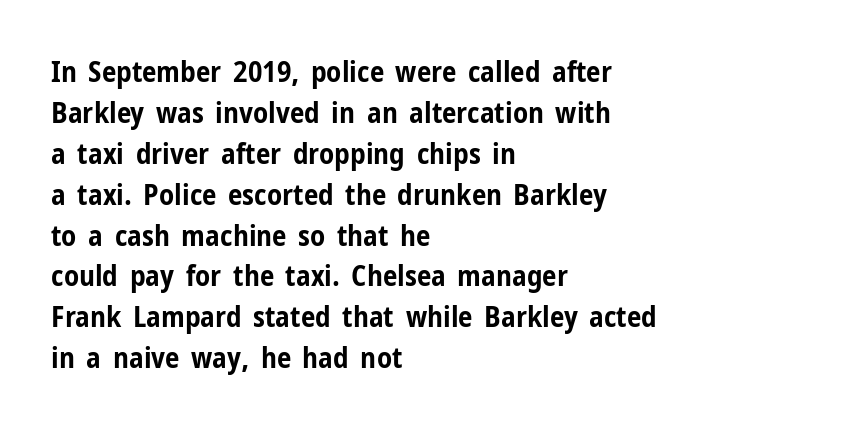
{"serif": "no", "italic": "no", "bold": "yes", "weight": "bold", "width": "condensed", "stroke_contrast": "low", "x_height": "medium", "monospaced": "no", "underline": "no", "align": "left", "line_spacing": "normal", "line_spacing_ratio": 1.41, "letter_spacing": "normal", "letter_spacing_em": 0.0, "glyph_px": 29}
